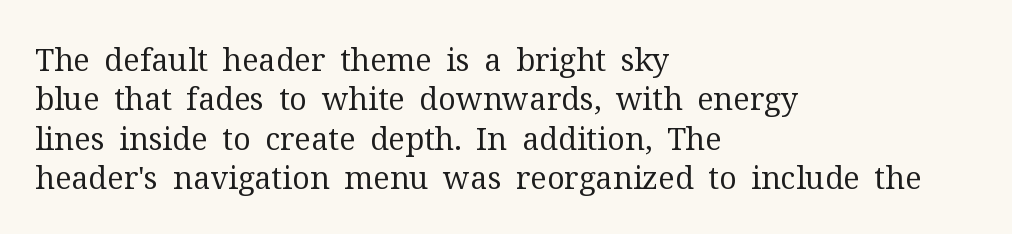
Is this a fixed-width face? No — the glyphs have proportional, varying widths. Summary of weight: not heavy and not bold. Unlike italic type, these characters show no tilt at all. This rendering employs a face with finishing strokes, i.e., a serif. Descender tails drop into unmarked territory. Whoever set this chose a conventional vertical rhythm.
